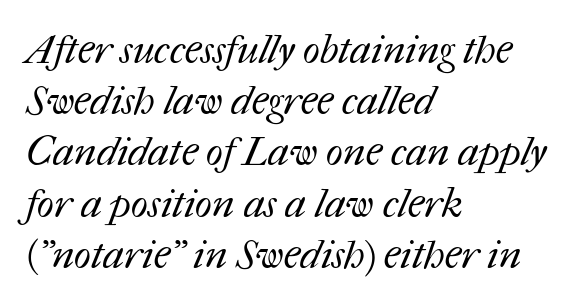
The image shows 40 px regular-weight type; set left-aligned, normal line spacing (1.28x), normal letter spacing, not underlined; medium stroke contrast and a medium x-height.
